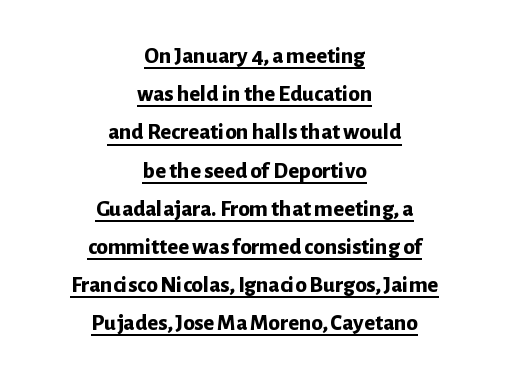
The image shows 23 px bold type, upright; set centered, normal line spacing (1.66x), normal letter spacing, underlined.
